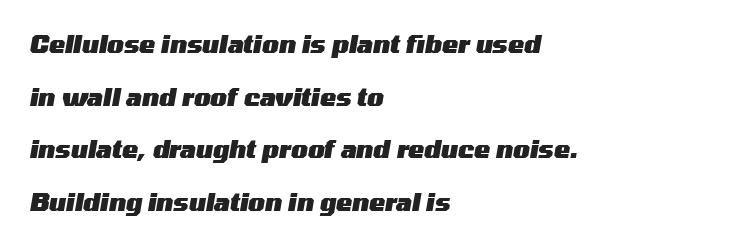
In terms of leading, this rendering errs on the spacious side. Letters rest on an invisible, unmarked baseline. What weight is shown? A full bold with thick strokes. Nobody touched the tracking dial on this one.
